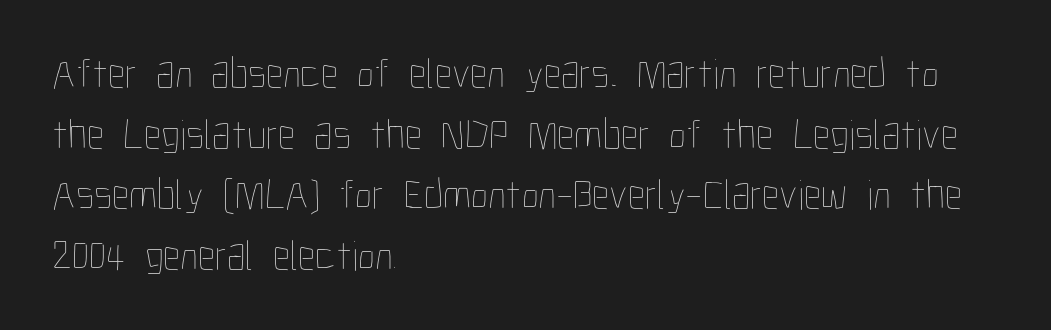
The image shows 43 px thin, condensed type, upright; set left-aligned, normal line spacing (1.41x), normal letter spacing, not underlined; low stroke contrast and a medium x-height.
